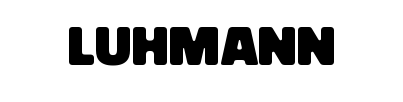
The image shows 55 px condensed sans-serif type; set centered, normal letter spacing, not underlined; low stroke contrast and a large x-height.
